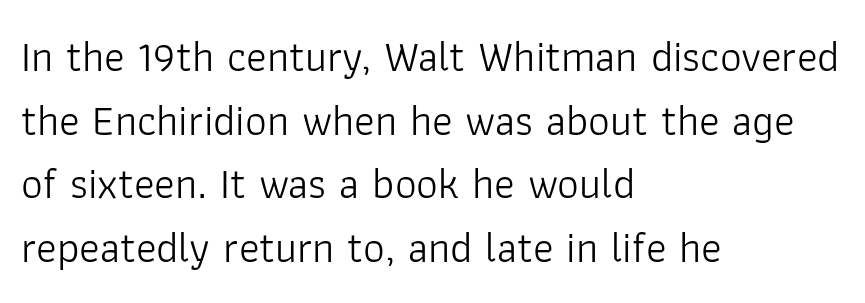
The image shows 43 px light sans-serif type, upright; set left-aligned, normal line spacing (1.48x), normal letter spacing, not underlined; low stroke contrast and a medium x-height.
